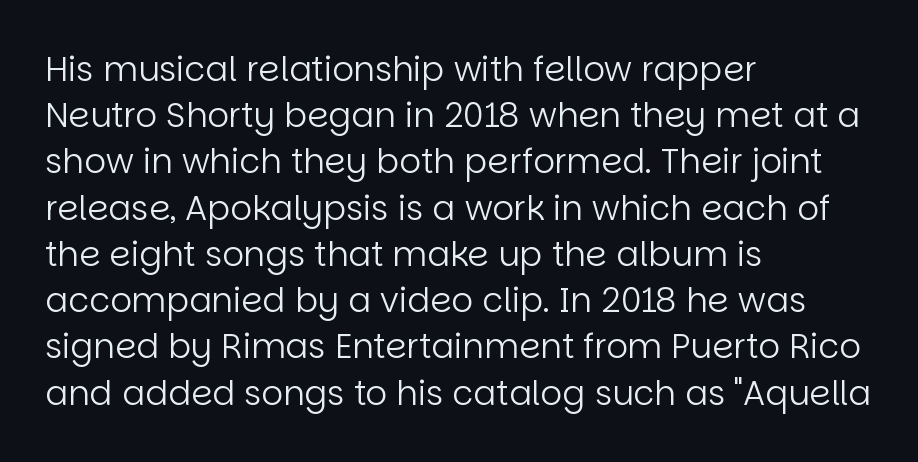
Classification — sans serif. A classic flush-left, rag-right setting is used for this passage. The foot of each line stays bare and open. The font sits on the lighter half of the weight spectrum, regular included. What's the leading like? Ordinary, nothing unusual. Is the letter spacing exaggerated? No — it looks like the ordinary default.
